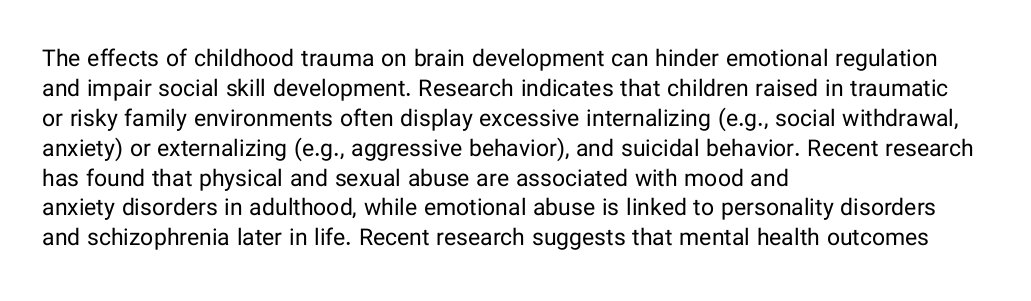
The lines are quadded left. The font sits on the lighter half of the weight spectrum, regular included. Tracking here is standard; glyphs follow each other at the usual distance. Italic? Not at all — the glyphs are vertical. Rule under the text: the space is simply empty.
